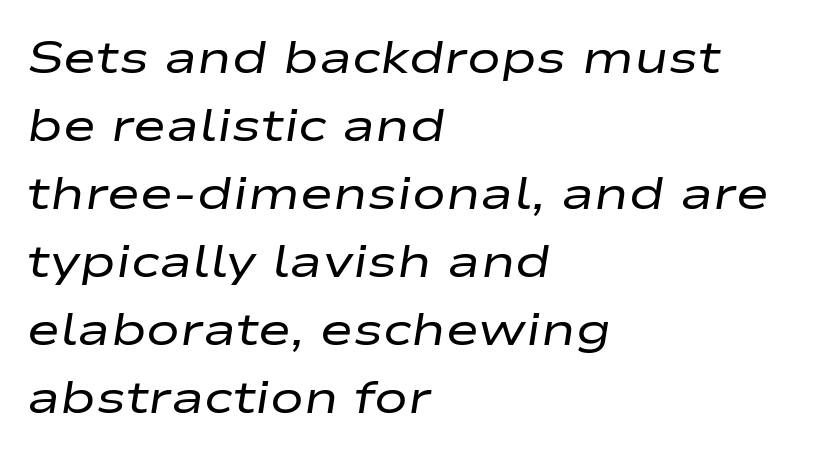
The image shows 45 px regular-weight, wide type, italic (leaning right); set left-aligned, normal line spacing (1.51x), normal letter spacing, not underlined; low stroke contrast and a medium x-height.
